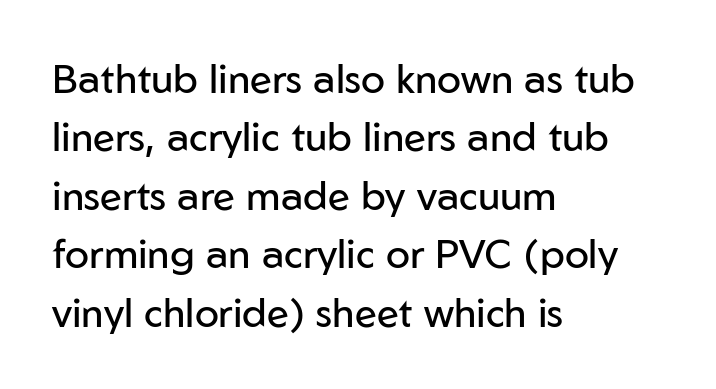
The image shows 40 px regular-weight sans-serif type, upright; set left-aligned, normal line spacing (1.46x), normal letter spacing, not underlined; low stroke contrast and a medium x-height.
